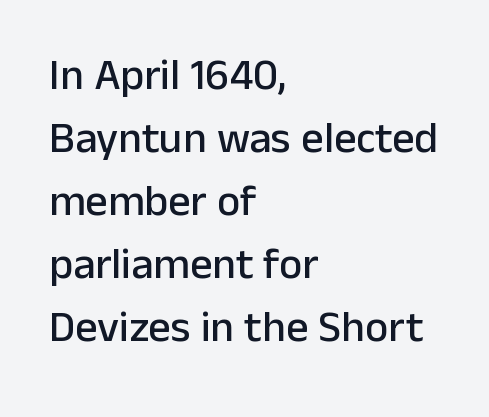
Q: Is the text italic (slanted)? A: No, it is upright.
Q: Is the typeface a serif or a sans-serif typeface? A: Sans-serif.
Q: Is the text underlined? A: No.
Q: How is the paragraph aligned? A: Left-aligned.
Q: Is the spacing between letters normal or unusually wide? A: Normal.
Q: Is the spacing between lines tight, normal or loose? A: Normal.
Q: Width (condensed, normal, or wide)? A: Normal.
Q: Stroke contrast? A: Low.
Q: x-height? A: Medium.
Q: Monospaced? A: No.
